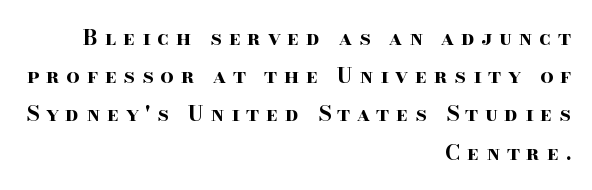
The image shows 21 px bold type, upright; set right-aligned, line spacing 1.82x, unusually wide letter spacing (+0.32 em), not underlined.
